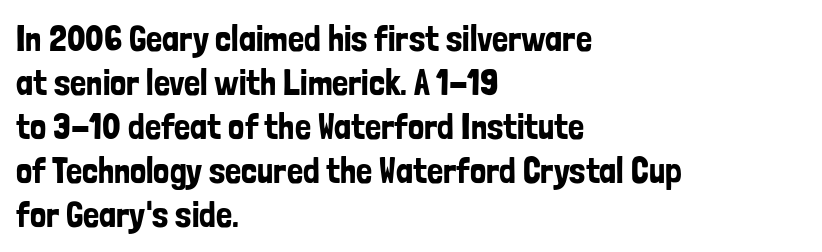
Q: Is the text italic (slanted)? A: No, it is upright.
Q: Is the typeface a serif or a sans-serif typeface? A: Sans-serif.
Q: Is the text underlined? A: No.
Q: How is the paragraph aligned? A: Left-aligned.
Q: Is the spacing between letters normal or unusually wide? A: Normal.
Q: Width (condensed, normal, or wide)? A: Condensed.
Q: Stroke contrast? A: Low.
Q: x-height? A: Medium.
Q: Monospaced? A: No.
